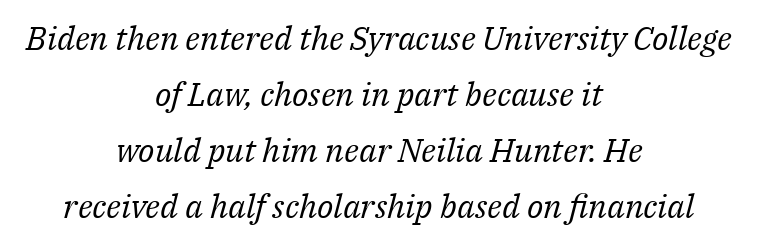
Q: Is the text bold? A: No.
Q: Is the text italic (slanted)? A: Yes, it leans right by about 14 degrees.
Q: Is the typeface a serif or a sans-serif typeface? A: Serif.
Q: Is the text underlined? A: No.
Q: How is the paragraph aligned? A: Centered.
Q: Is the spacing between letters normal or unusually wide? A: Normal.
Q: Is the spacing between lines tight, normal or loose? A: Normal.
Q: Width (condensed, normal, or wide)? A: Normal.
Q: Stroke contrast? A: Medium.
Q: x-height? A: Medium.
Q: Monospaced? A: No.
